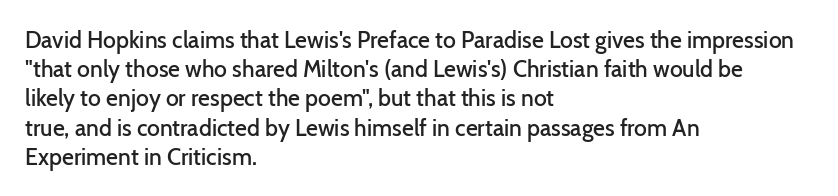
The image shows 23 px text type, upright; set left-aligned, normal line spacing (1.27x), normal letter spacing, not underlined.
